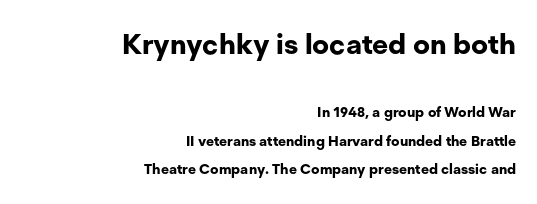
Q: Is the text bold? A: Yes.
Q: Is the text italic (slanted)? A: No, it is upright.
Q: Is the typeface a serif or a sans-serif typeface? A: Sans-serif.
Q: Is the text underlined? A: No.
Q: How is the paragraph aligned? A: Right-aligned.
Q: Is the spacing between letters normal or unusually wide? A: Normal.
Q: Is the spacing between lines tight, normal or loose? A: Loose.
Q: Which block of text is set in a larger size, the first (top) or the second (bottom)? A: The first (top) one.
Q: Width (condensed, normal, or wide)? A: Normal.
Q: Stroke contrast? A: Low.
Q: x-height? A: Medium.
Q: Monospaced? A: No.
